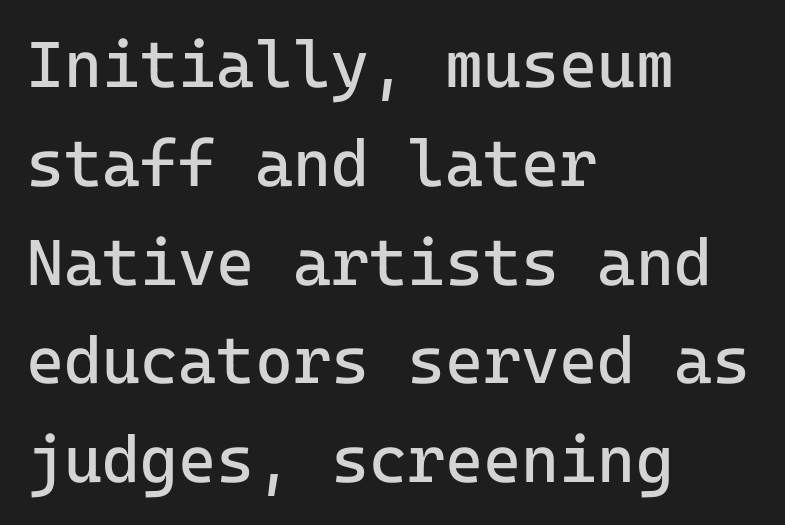
The image shows 65 px regular-weight sans-serif type, upright, monospaced; set left-aligned, normal line spacing (1.52x), normal letter spacing, not underlined; low stroke contrast and a medium x-height.
